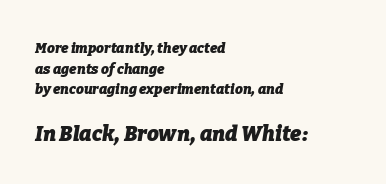
Q: Is the text bold? A: Yes.
Q: Is the text italic (slanted)? A: Yes, it leans right by about 9 degrees.
Q: Is the text underlined? A: No.
Q: How is the paragraph aligned? A: Left-aligned.
Q: Is the spacing between letters normal or unusually wide? A: Normal.
Q: Is the spacing between lines tight, normal or loose? A: Normal.
Q: Which block of text is set in a larger size, the first (top) or the second (bottom)? A: The second (bottom) one.
